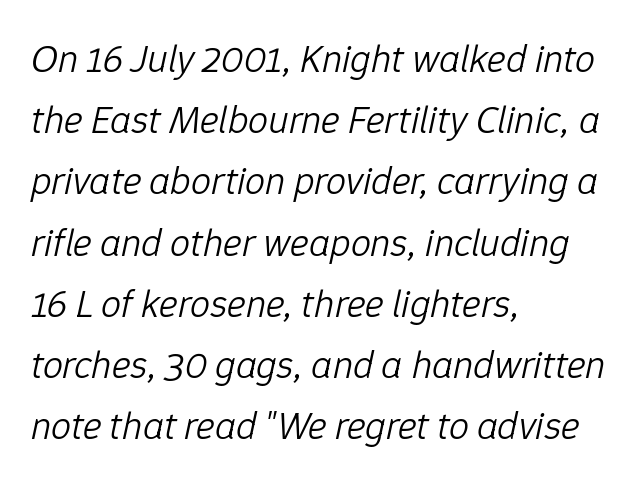
Q: Is the text bold? A: No.
Q: Is the text italic (slanted)? A: Yes, it leans right by about 12 degrees.
Q: Is the text underlined? A: No.
Q: How is the paragraph aligned? A: Left-aligned.
Q: Is the spacing between letters normal or unusually wide? A: Normal.
Q: Is the spacing between lines tight, normal or loose? A: Normal.
Q: Width (condensed, normal, or wide)? A: Normal.
Q: Stroke contrast? A: Low.
Q: x-height? A: Medium.
Q: Monospaced? A: No.
